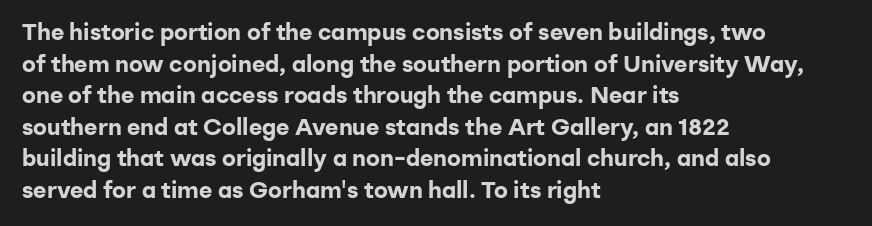
{"italic": "no", "bold": "yes", "underline": "no", "align": "left", "line_spacing": "normal", "line_spacing_ratio": 1.37, "letter_spacing": "normal", "letter_spacing_em": 0.0, "glyph_px": 23}
